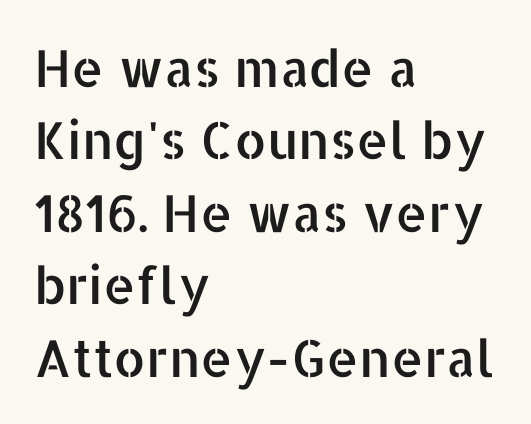
{"serif": "no", "italic": "no", "width": "normal", "stroke_contrast": "low", "x_height": "medium", "monospaced": "no", "underline": "no", "align": "left", "line_spacing": "normal", "line_spacing_ratio": 1.42, "letter_spacing": "normal", "letter_spacing_em": 0.0, "glyph_px": 51}
